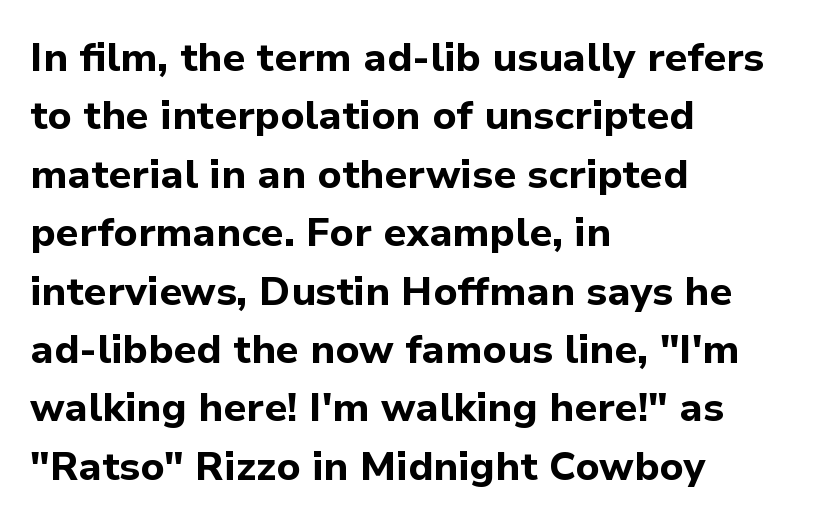
{"serif": "no", "italic": "no", "bold": "yes", "weight": "bold", "width": "normal", "stroke_contrast": "low", "x_height": "medium", "monospaced": "no", "underline": "no", "align": "left", "line_spacing": "normal", "line_spacing_ratio": 1.46, "letter_spacing": "normal", "letter_spacing_em": 0.0, "glyph_px": 40}
